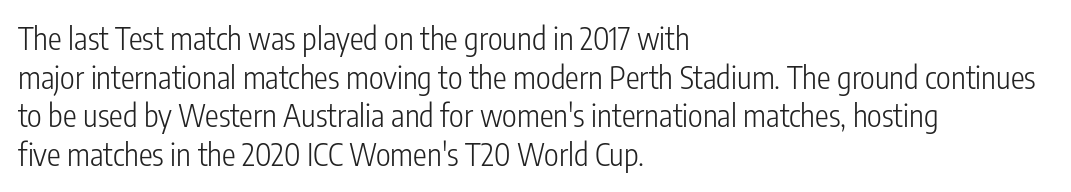
The image shows 31 px light, condensed sans-serif type, upright; set left-aligned, normal line spacing (1.25x), normal letter spacing, not underlined; low stroke contrast and a medium x-height.
